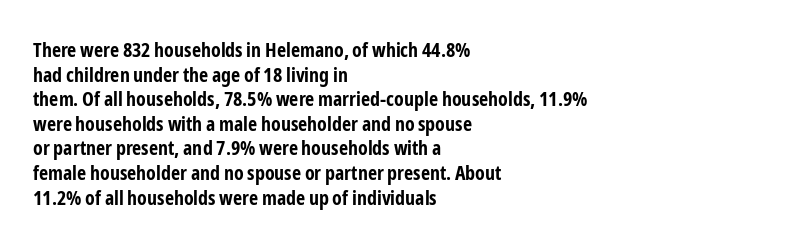
{"italic": "no", "bold": "yes", "underline": "no", "align": "left", "line_spacing_ratio": 1.23, "letter_spacing": "normal", "letter_spacing_em": 0.0, "glyph_px": 20}
